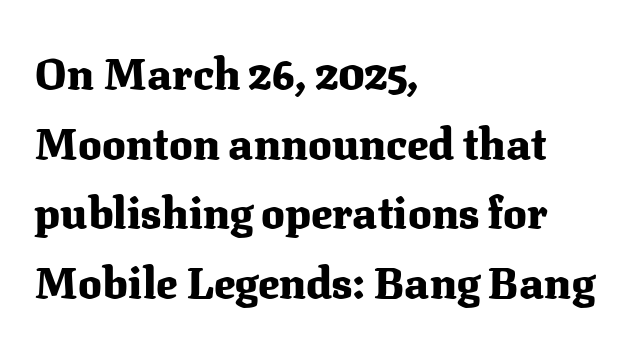
{"serif": "yes", "italic": "no", "bold": "yes", "weight": "heavy", "width": "normal", "stroke_contrast": "medium", "x_height": "medium", "monospaced": "no", "underline": "no", "align": "left", "line_spacing": "normal", "line_spacing_ratio": 1.58, "letter_spacing": "normal", "letter_spacing_em": 0.0, "glyph_px": 44}
